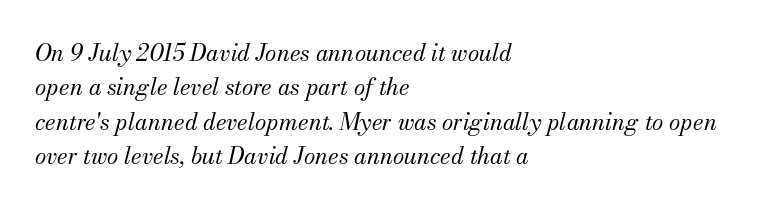
{"italic": "yes", "lean": "right", "slant_degrees": 13, "bold": "no", "underline": "no", "align": "left", "line_spacing": "normal", "line_spacing_ratio": 1.5, "letter_spacing": "normal", "letter_spacing_em": 0.0, "glyph_px": 23}
